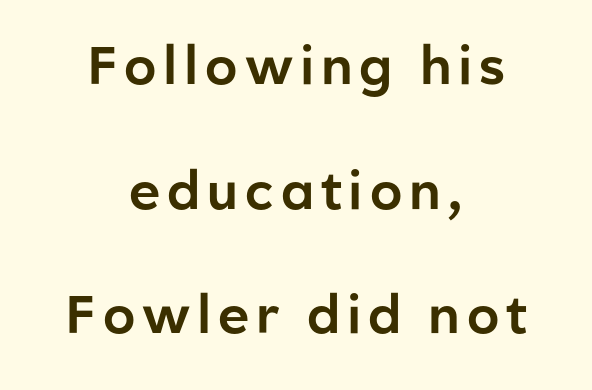
{"serif": "no", "italic": "no", "width": "normal", "stroke_contrast": "low", "x_height": "medium", "monospaced": "no", "underline": "no", "align": "center", "line_spacing": "loose", "line_spacing_ratio": 2.35, "glyph_px": 53}
